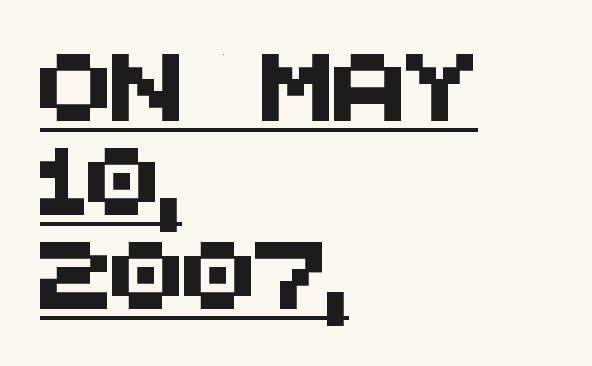
The image shows 67 px sans-serif type; set left-aligned, normal line spacing (1.4x), normal letter spacing, underlined; medium stroke contrast and a large x-height.
